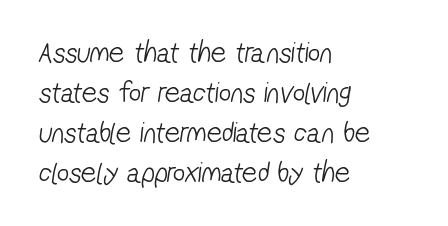
The image shows 30 px light, condensed sans-serif type; set left-aligned, normal line spacing (1.33x), normal letter spacing, not underlined; low stroke contrast and a medium x-height.
